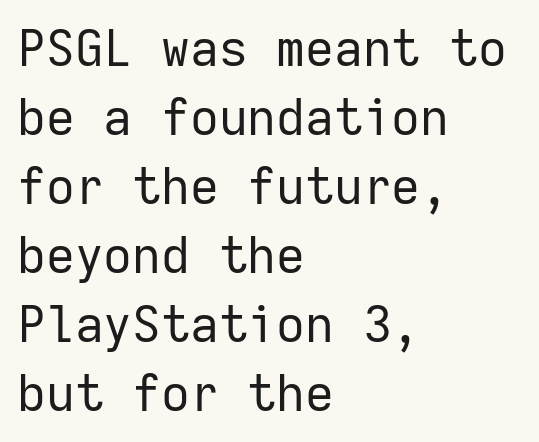
Q: Is the text bold? A: No.
Q: Is the text italic (slanted)? A: No, it is upright.
Q: Is the typeface a serif or a sans-serif typeface? A: Sans-serif.
Q: Is the text underlined? A: No.
Q: How is the paragraph aligned? A: Left-aligned.
Q: Is the spacing between letters normal or unusually wide? A: Normal.
Q: Is the spacing between lines tight, normal or loose? A: Normal.
Q: Width (condensed, normal, or wide)? A: Normal.
Q: Stroke contrast? A: Low.
Q: x-height? A: Medium.
Q: Monospaced? A: Yes.
